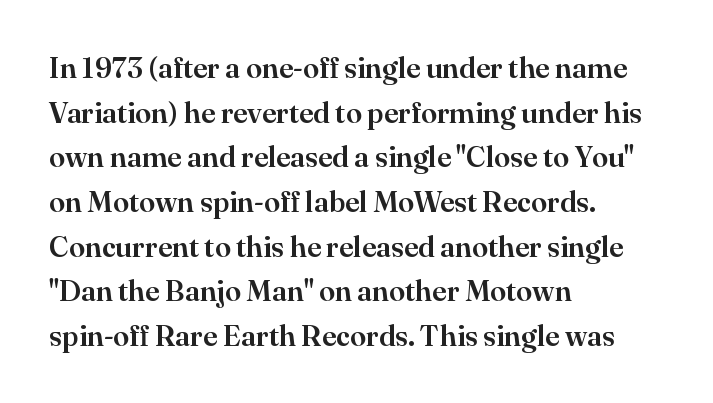
{"serif": "yes", "italic": "no", "width": "normal", "stroke_contrast": "high", "x_height": "small", "monospaced": "no", "underline": "no", "align": "left", "line_spacing": "normal", "line_spacing_ratio": 1.54, "letter_spacing": "normal", "letter_spacing_em": 0.0, "glyph_px": 29}
